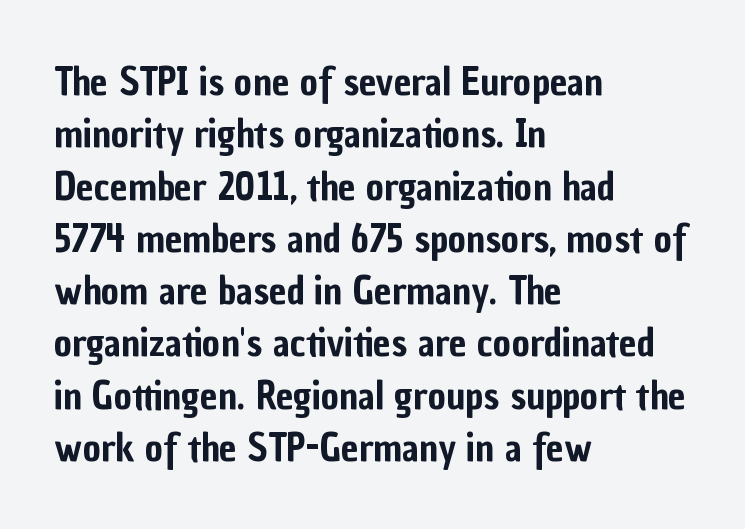
The vertical gap from one line to the next is medium. A typesetter would mark this as roman, not italic. The glyphs are unaccompanied by any horizontal stroke below them. Spacing verdict: proportional, widths tailored to each character.
